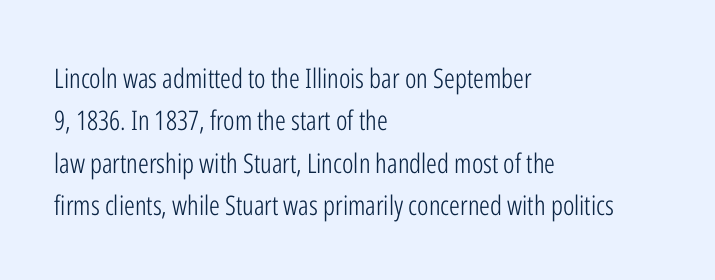
Q: Is the text bold? A: No.
Q: Is the text italic (slanted)? A: No, it is upright.
Q: Is the text underlined? A: No.
Q: How is the paragraph aligned? A: Left-aligned.
Q: Is the spacing between letters normal or unusually wide? A: Normal.
Q: Is the spacing between lines tight, normal or loose? A: Normal.
